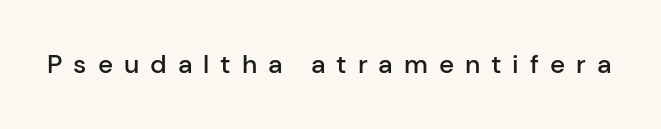
The image shows 26 px text type, upright; set unusually wide letter spacing (+0.42 em), not underlined.
